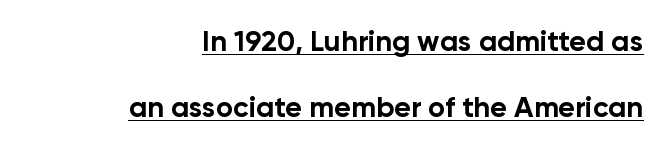
Q: Is the text bold? A: Yes.
Q: Is the text italic (slanted)? A: No, it is upright.
Q: Is the typeface a serif or a sans-serif typeface? A: Sans-serif.
Q: Is the text underlined? A: Yes.
Q: How is the paragraph aligned? A: Right-aligned.
Q: Is the spacing between letters normal or unusually wide? A: Normal.
Q: Is the spacing between lines tight, normal or loose? A: Loose.
Q: Width (condensed, normal, or wide)? A: Normal.
Q: Stroke contrast? A: Low.
Q: x-height? A: Medium.
Q: Monospaced? A: No.
